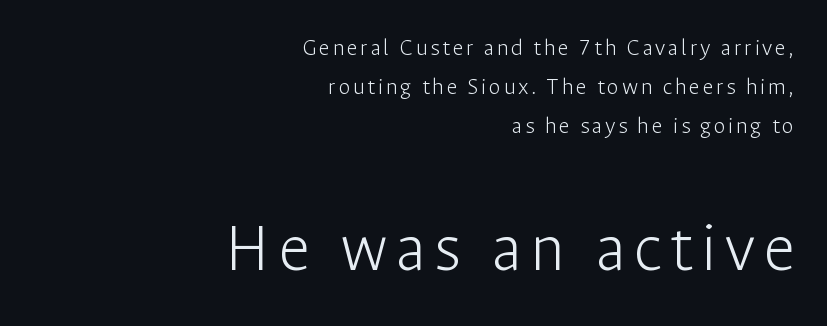
These two chunks differ in scale, with the bottom chunk taking the larger measure. No heavy texture on the line: the type isn't bold. Compared with a flush-left layout, this one pins lines to the opposite, right side. The rendering uses a moderate line-height, typical for paragraphs. Posture: straight, roman, zero tilt. The face used here is proportionally spaced, like ordinary book or web type.
